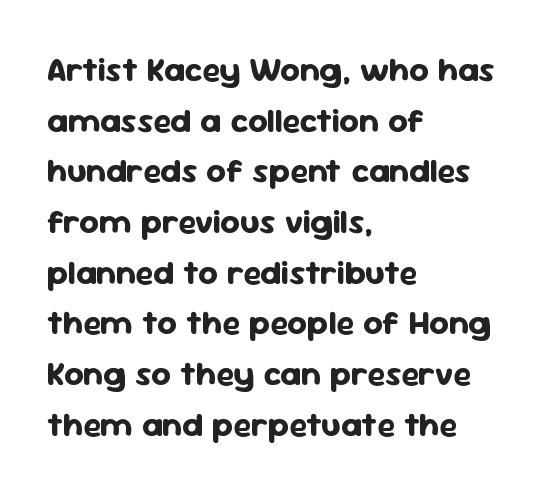
The image shows 34 px bold sans-serif type, upright; set left-aligned, normal line spacing (1.49x), normal letter spacing, not underlined; low stroke contrast and a medium x-height.
